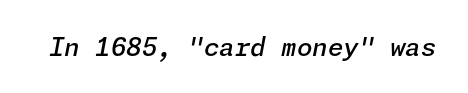
Each row of text sits above clean, open space. The letters are slanted; this is an italic face. This sample uses plain, unmodified letter spacing. Strokes here are thickened, but only to semibold level.
